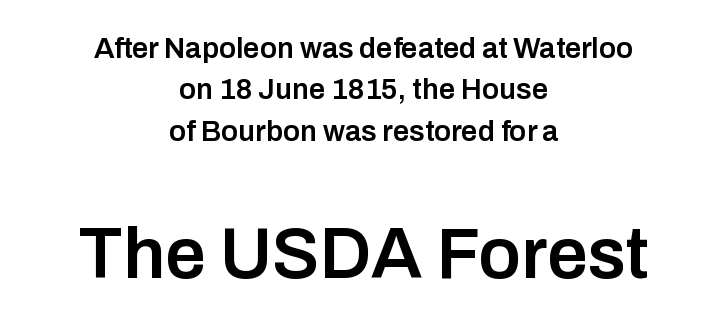
Any mark beneath the type? The region is blank. The face used here is a semibold: visibly heavier than regular, lighter than bold. These lines sit exactly where default settings would place them. The whitespace from short lines is split evenly between both sides. No italicization has been applied; the sample stays upright. The second block has been scaled up relative to the first.
